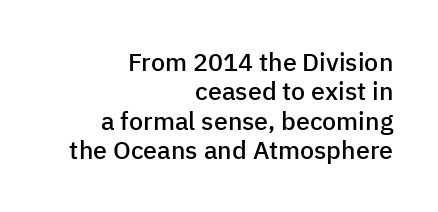
The image shows 25 px text type, upright; set right-aligned, line spacing 1.18x, normal letter spacing, not underlined.
